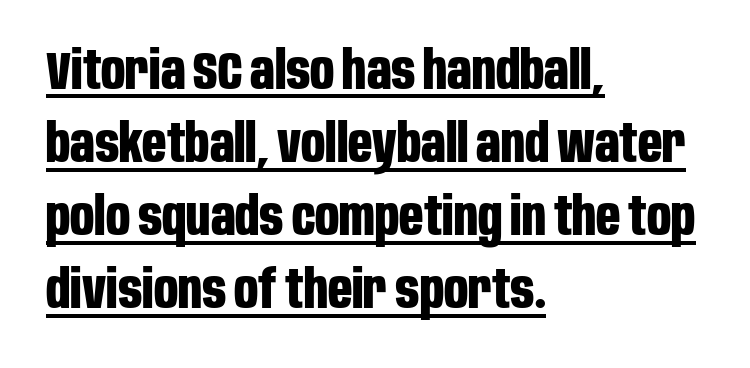
{"serif": "no", "italic": "no", "bold": "yes", "weight": "bold", "width": "condensed", "stroke_contrast": "low", "x_height": "large", "monospaced": "no", "underline": "yes", "align": "left", "line_spacing": "normal", "line_spacing_ratio": 1.38, "letter_spacing": "normal", "letter_spacing_em": 0.0, "glyph_px": 53}
